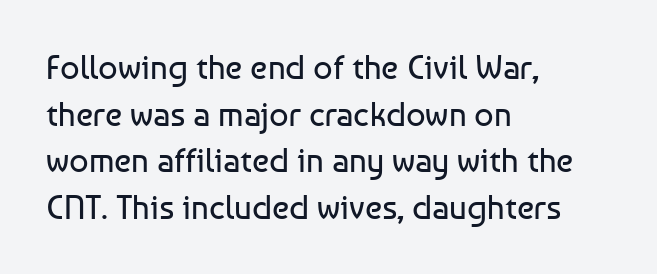
{"serif": "no", "italic": "no", "bold": "no", "weight": "regular", "width": "normal", "stroke_contrast": "low", "x_height": "medium", "monospaced": "no", "underline": "no", "align": "left", "line_spacing": "normal", "line_spacing_ratio": 1.37, "letter_spacing": "normal", "letter_spacing_em": 0.0, "glyph_px": 34}
